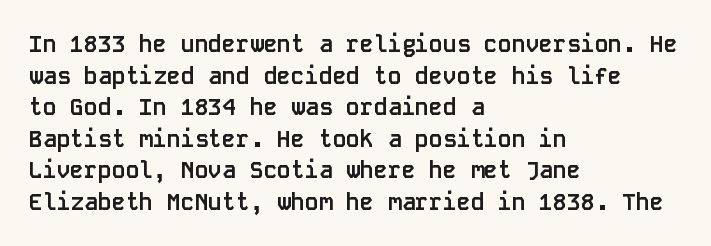
Q: Is the text bold? A: Yes.
Q: Is the text italic (slanted)? A: No, it is upright.
Q: Is the text underlined? A: No.
Q: How is the paragraph aligned? A: Left-aligned.
Q: Is the spacing between letters normal or unusually wide? A: Normal.
Q: Is the spacing between lines tight, normal or loose? A: Normal.
